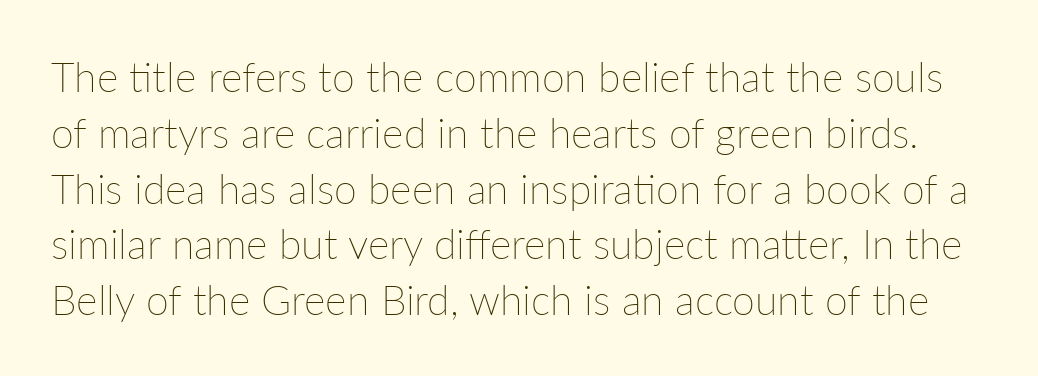
Q: Is the text bold? A: No.
Q: Is the text italic (slanted)? A: No, it is upright.
Q: Is the text underlined? A: No.
Q: Is the spacing between letters normal or unusually wide? A: Normal.
Q: Is the spacing between lines tight, normal or loose? A: Normal.
Q: Width (condensed, normal, or wide)? A: Normal.
Q: Stroke contrast? A: Low.
Q: x-height? A: Medium.
Q: Monospaced? A: No.
